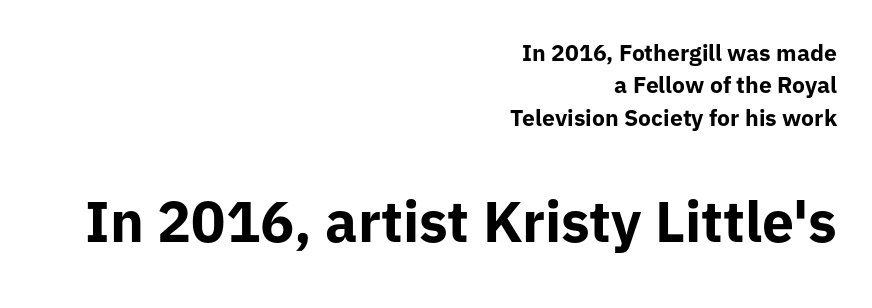
Q: Is the text bold? A: Yes.
Q: Is the text italic (slanted)? A: No, it is upright.
Q: Is the typeface a serif or a sans-serif typeface? A: Sans-serif.
Q: Is the text underlined? A: No.
Q: How is the paragraph aligned? A: Right-aligned.
Q: Is the spacing between letters normal or unusually wide? A: Normal.
Q: Is the spacing between lines tight, normal or loose? A: Normal.
Q: Which block of text is set in a larger size, the first (top) or the second (bottom)? A: The second (bottom) one.
Q: Width (condensed, normal, or wide)? A: Normal.
Q: Stroke contrast? A: Low.
Q: x-height? A: Medium.
Q: Monospaced? A: No.
